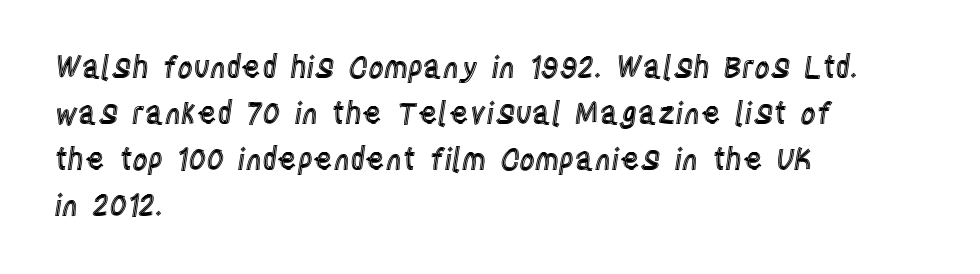
The image shows 30 px condensed type; set left-aligned, normal line spacing (1.53x), normal letter spacing, not underlined; a large x-height.
